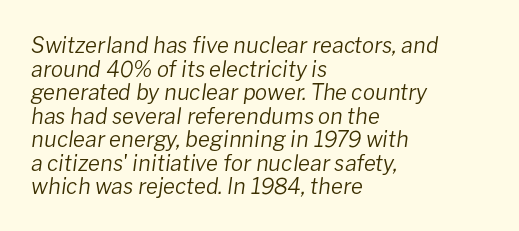
The image shows 22 px text type, italic (leaning right); set left-aligned, tight line spacing (1.07x), normal letter spacing, not underlined.
